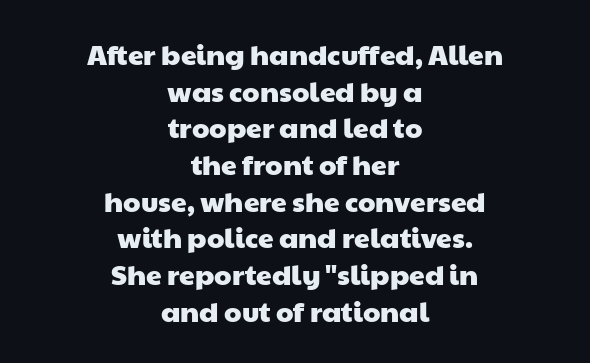
The image shows 28 px wide sans-serif type; set centered, normal line spacing (1.31x), normal letter spacing, not underlined; low stroke contrast and a medium x-height.
